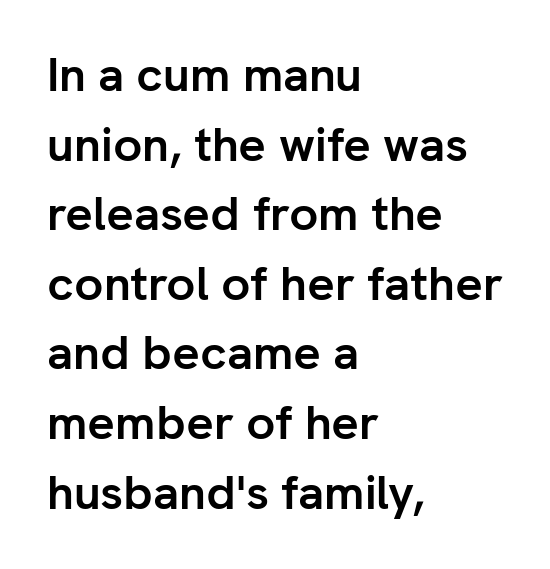
The image shows 48 px semibold sans-serif type, upright; set left-aligned, normal line spacing (1.45x), normal letter spacing, not underlined; low stroke contrast and a medium x-height.
